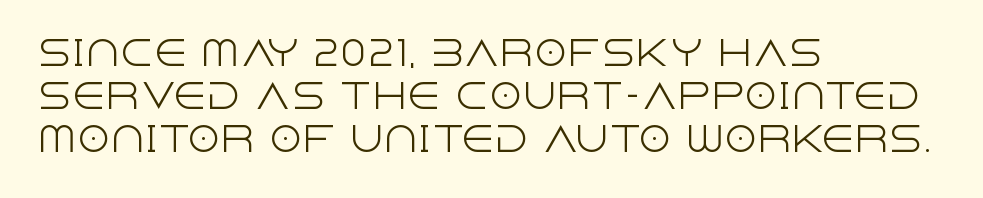
Q: Is the text bold? A: No.
Q: Is the text italic (slanted)? A: No, it is upright.
Q: Is the typeface a serif or a sans-serif typeface? A: Sans-serif.
Q: Is the text underlined? A: No.
Q: How is the paragraph aligned? A: Left-aligned.
Q: Is the spacing between letters normal or unusually wide? A: Normal.
Q: Is the spacing between lines tight, normal or loose? A: Normal.
Q: Width (condensed, normal, or wide)? A: Normal.
Q: x-height? A: Large.
Q: Monospaced? A: No.
